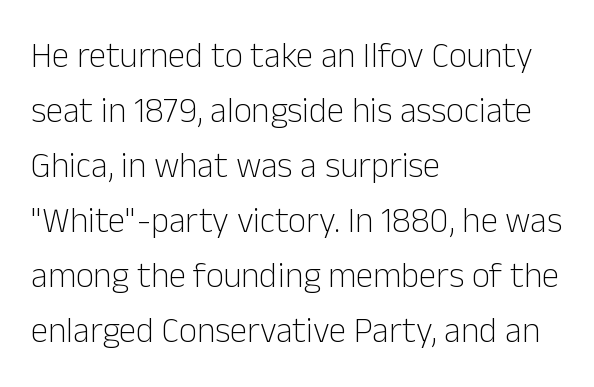
The characters display no serif detailing; their extremities are plain. Default kerning and tracking; the words read as compact shapes. The specimen reads as upright at a glance. The compositor pushed each line to the left boundary. Regarding leading, the lines here are spaced in the standard way. This reads as an unemphasized weight, regular at the heaviest.
